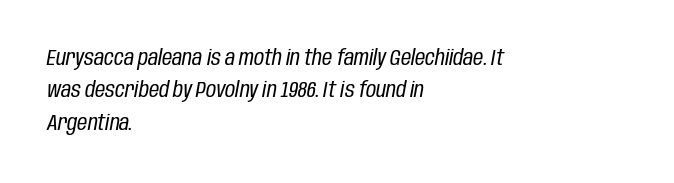
{"italic": "yes", "lean": "right", "slant_degrees": 10, "bold": "no", "underline": "no", "align": "left", "line_spacing": "normal", "line_spacing_ratio": 1.47, "letter_spacing": "normal", "letter_spacing_em": 0.0, "glyph_px": 22}
